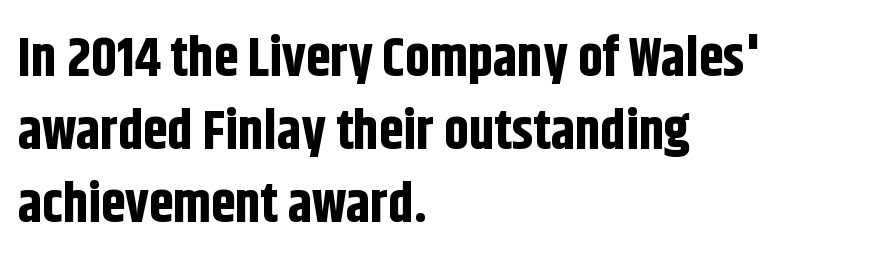
The image shows 55 px bold, condensed sans-serif type, upright; set left-aligned, normal line spacing (1.33x), normal letter spacing, not underlined; low stroke contrast and a large x-height.
